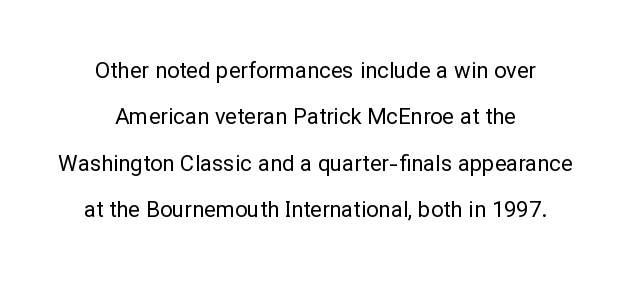
The image shows 22 px text type, upright; set centered, loose line spacing (2.11x), normal letter spacing, not underlined.
